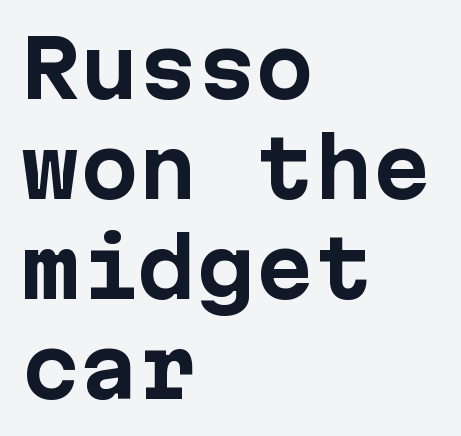
Q: Is the text bold? A: Yes.
Q: Is the text italic (slanted)? A: No, it is upright.
Q: Is the typeface a serif or a sans-serif typeface? A: Sans-serif.
Q: Is the text underlined? A: No.
Q: How is the paragraph aligned? A: Left-aligned.
Q: Is the spacing between letters normal or unusually wide? A: Normal.
Q: Is the spacing between lines tight, normal or loose? A: Normal.
Q: Width (condensed, normal, or wide)? A: Normal.
Q: Stroke contrast? A: Low.
Q: x-height? A: Medium.
Q: Monospaced? A: Yes.
